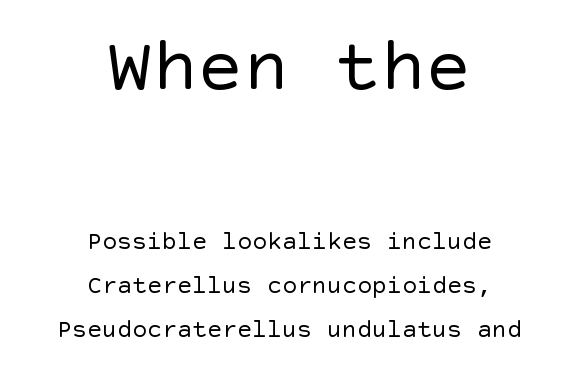
{"serif": "no", "italic": "no", "bold": "no", "weight": "regular", "width": "normal", "x_height": "large", "underline": "no", "align": "center", "line_spacing_ratio": 1.76, "letter_spacing": "normal", "letter_spacing_em": 0.0, "larger_block": "first", "size_ratio": 3.04, "glyph_px": 76}
